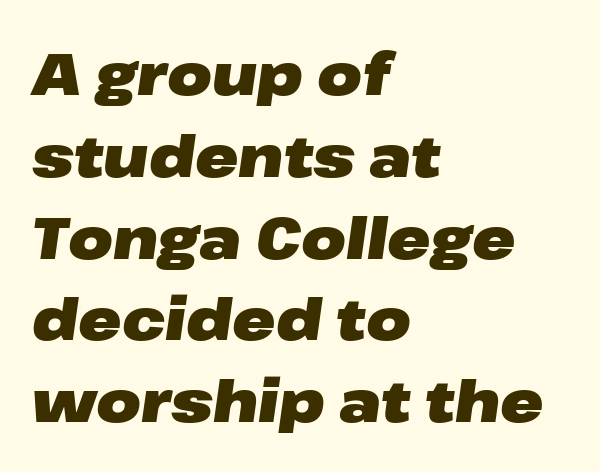
The image shows 58 px heavy, wide type, italic (leaning right); set left-aligned, normal line spacing (1.41x), normal letter spacing, not underlined; low stroke contrast and a medium x-height.
